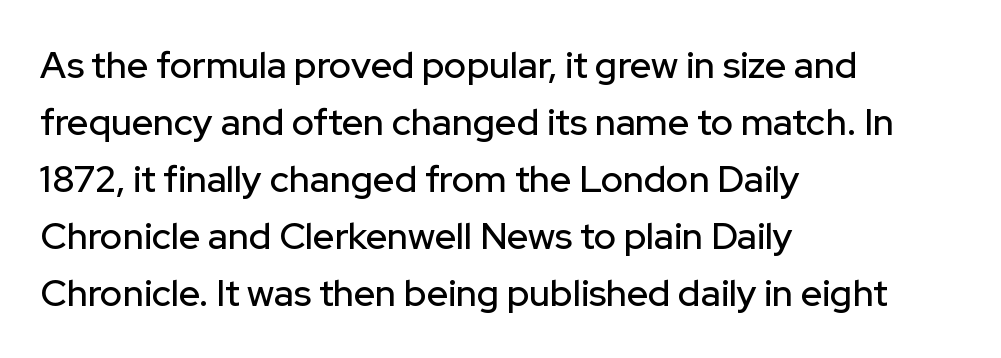
Are there feet on the stems? There aren't — it's a sans. The letters advance in unequal steps, a hallmark of proportional type. The horizontal fit of the characters is conventional and even. A normal amount of white space separates one row of letters from the next. Just letters on the line, the space beneath them empty.
